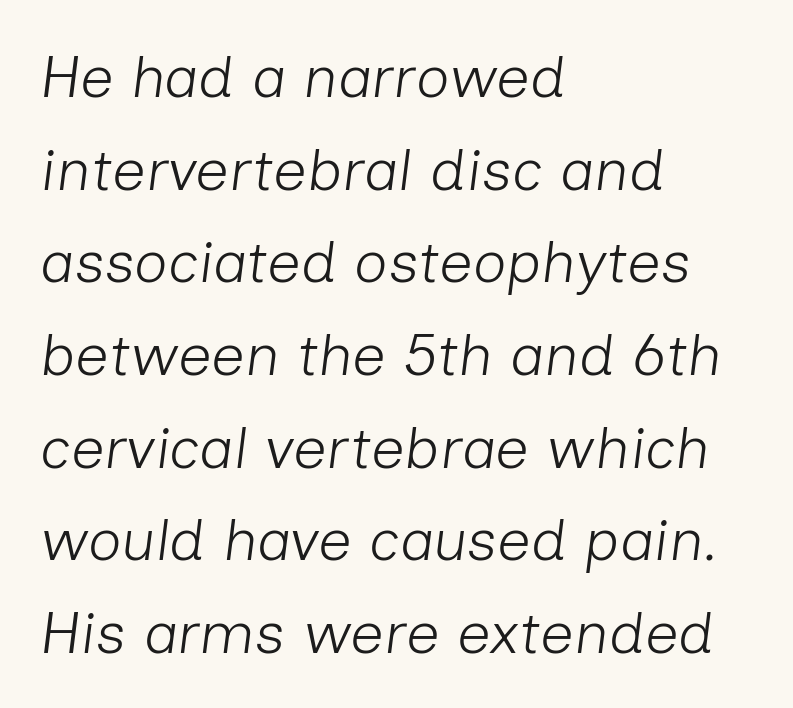
Q: Is the text bold? A: No.
Q: Is the text italic (slanted)? A: Yes, it leans right by about 7 degrees.
Q: Is the text underlined? A: No.
Q: How is the paragraph aligned? A: Left-aligned.
Q: Is the spacing between letters normal or unusually wide? A: Normal.
Q: Is the spacing between lines tight, normal or loose? A: Normal.
Q: Width (condensed, normal, or wide)? A: Normal.
Q: Stroke contrast? A: Low.
Q: x-height? A: Medium.
Q: Monospaced? A: No.
